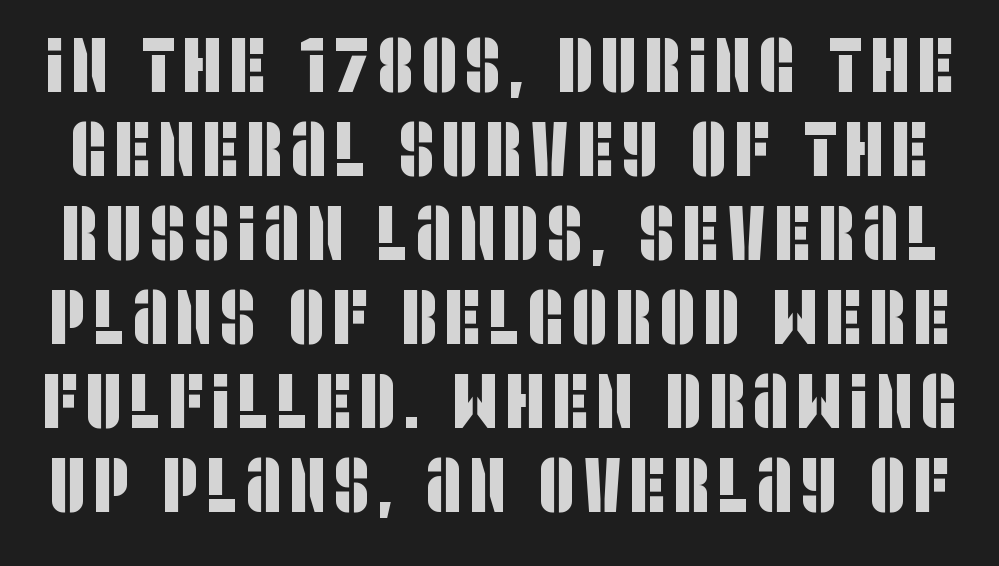
Quick note: underline off. Leading: reduced. A sans-serif font was chosen for this passage. Do the characters align in a grid? No, the font is proportional.
